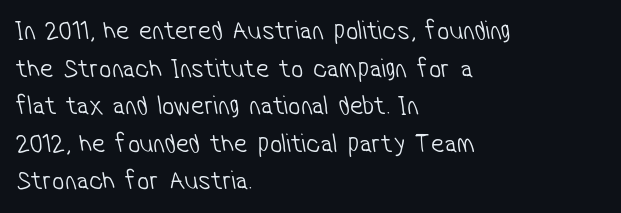
The passage shown has conventional tracking throughout. The lines are quadded left. Bare-footed words on every line. Is there much room between lines? A standard amount, neither cramped nor airy. Weight class: somewhere from thin through regular.
